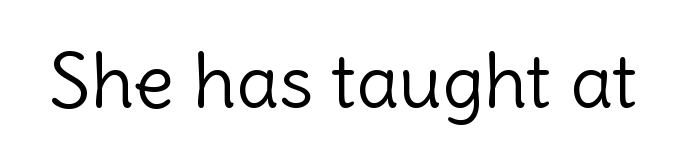
The image shows 75 px light sans-serif type, upright; set normal letter spacing, not underlined; a medium x-height.
